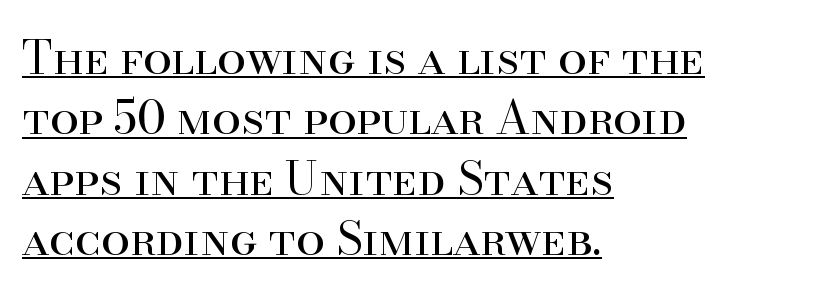
The image shows 46 px regular-weight serif type, upright; set left-aligned, normal line spacing (1.31x), normal letter spacing, underlined; high stroke contrast and a small x-height.
